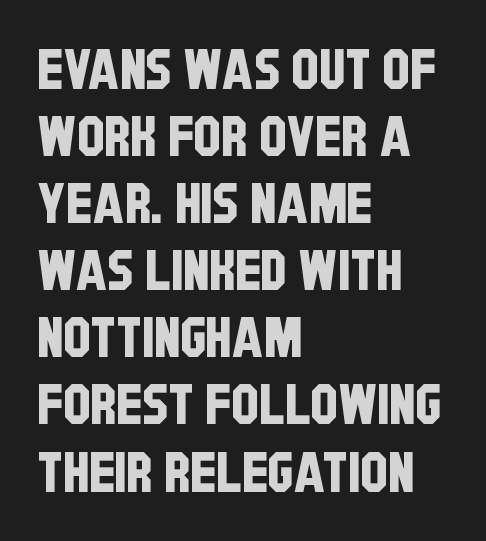
{"serif": "no", "width": "condensed", "stroke_contrast": "low", "x_height": "large", "monospaced": "no", "underline": "no", "align": "left", "line_spacing_ratio": 1.22, "letter_spacing": "normal", "letter_spacing_em": 0.0, "glyph_px": 55}
